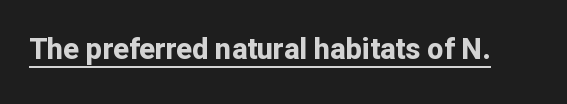
A roman cut, with each character standing at attention. Look at the tracking — it's just the regular setting, nothing added. Note the varied advance widths — an 'i' is clearly narrower than an 'm'. The characters look thick and weighty, a clear bold.
